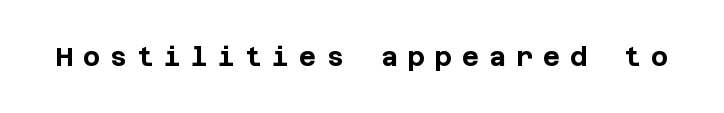
Characters remain perfectly vertical along every line. Type without underlining. The tracking jumps out immediately: characters are airy and widely separated. Emphasis by weight is at full strength: bold.
